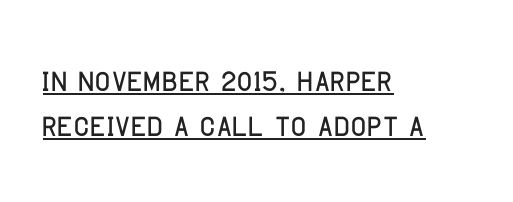
The typesetter has applied underlining to the passage shown. Font category for this specimen: sans-serif. Visually the block forms a straight wall on the left and a jagged coastline on the right. No extra tracking has been applied to these lines. This sample has the flowing, uneven cadence of proportional lettering.
